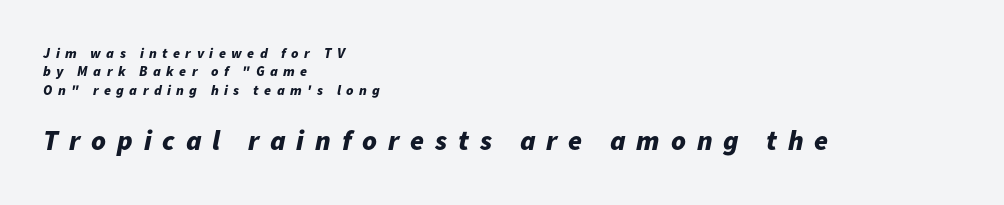
The image shows 28 px bold type, italic (leaning right); set left-aligned, normal line spacing (1.32x), unusually wide letter spacing (+0.39 em), not underlined; the second (bottom) block is 2.0x larger; low stroke contrast and a medium x-height.
